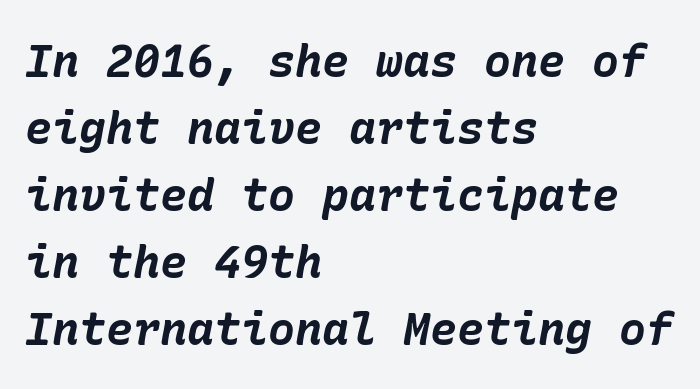
The image shows 45 px bold type, italic (leaning right); set left-aligned, normal line spacing (1.49x), normal letter spacing, not underlined; low stroke contrast and a medium x-height.
